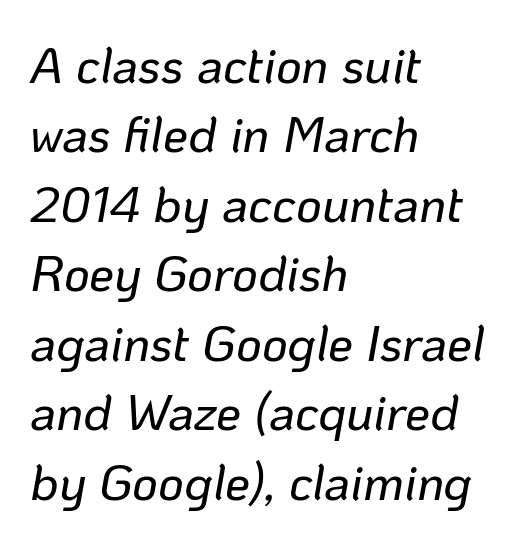
Q: Is the text italic (slanted)? A: Yes, it leans right by about 10 degrees.
Q: Is the text underlined? A: No.
Q: How is the paragraph aligned? A: Left-aligned.
Q: Is the spacing between letters normal or unusually wide? A: Normal.
Q: Is the spacing between lines tight, normal or loose? A: Normal.
Q: Width (condensed, normal, or wide)? A: Normal.
Q: Stroke contrast? A: Low.
Q: x-height? A: Medium.
Q: Monospaced? A: No.
